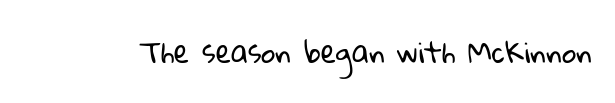
{"serif": "no", "bold": "no", "weight": "regular", "width": "normal", "stroke_contrast": "low", "x_height": "medium", "monospaced": "no", "underline": "no", "letter_spacing": "normal", "letter_spacing_em": 0.0, "glyph_px": 28}
